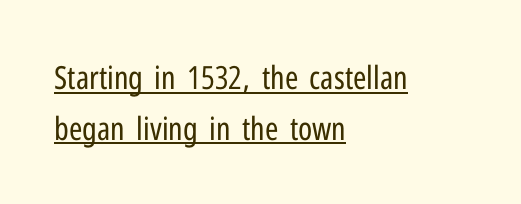
Q: Is the text bold? A: No.
Q: Is the text italic (slanted)? A: No, it is upright.
Q: Is the typeface a serif or a sans-serif typeface? A: Sans-serif.
Q: Is the text underlined? A: Yes.
Q: How is the paragraph aligned? A: Left-aligned.
Q: Is the spacing between letters normal or unusually wide? A: Normal.
Q: Is the spacing between lines tight, normal or loose? A: Normal.
Q: Width (condensed, normal, or wide)? A: Condensed.
Q: Stroke contrast? A: Low.
Q: x-height? A: Medium.
Q: Monospaced? A: No.
